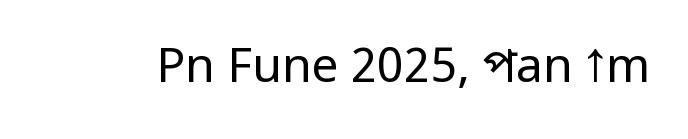
Bare-footed words on every line. Caption: standard tracking, unaltered. The passage shown is not bold in any degree. A typesetter would call this proportional, since set widths differ per character. This sample uses a sans-serif face. Does the lettering tilt? It doesn't — this is upright.
